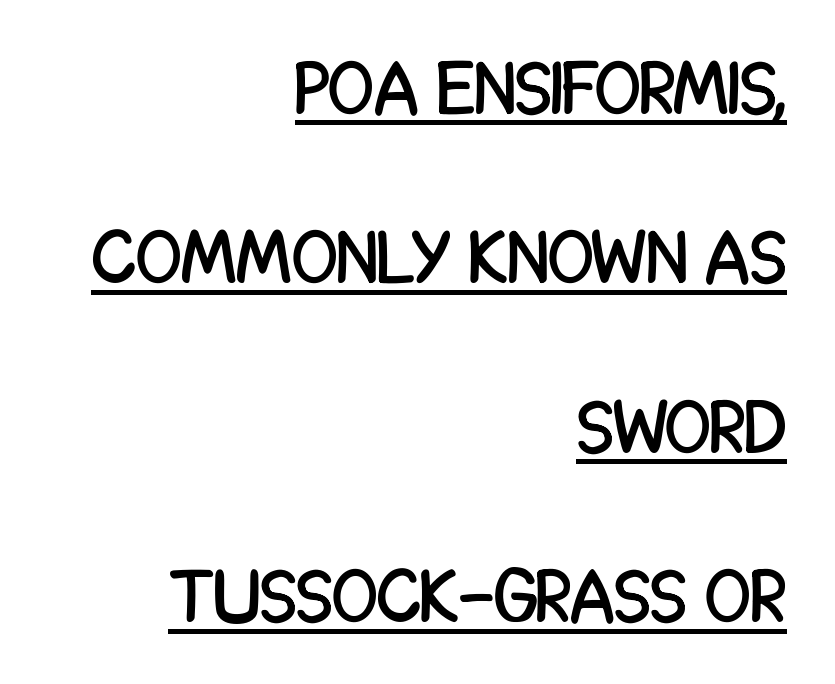
Q: Is the text italic (slanted)? A: No, it is upright.
Q: Is the typeface a serif or a sans-serif typeface? A: Sans-serif.
Q: Is the text underlined? A: Yes.
Q: How is the paragraph aligned? A: Right-aligned.
Q: Is the spacing between letters normal or unusually wide? A: Normal.
Q: Is the spacing between lines tight, normal or loose? A: Loose.
Q: Width (condensed, normal, or wide)? A: Condensed.
Q: Stroke contrast? A: Low.
Q: x-height? A: Large.
Q: Monospaced? A: No.
